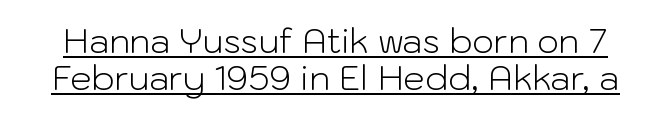
Is this a heavy cut? Hardly; it is regular or lighter. Spacing between characters is what you'd get straight out of the box. A roman cut, with each character standing at attention. The passage shown is typed in a proportional face where columns would drift. A sans-serif font was chosen for this passage. The passage shown is underscored from start to finish.
